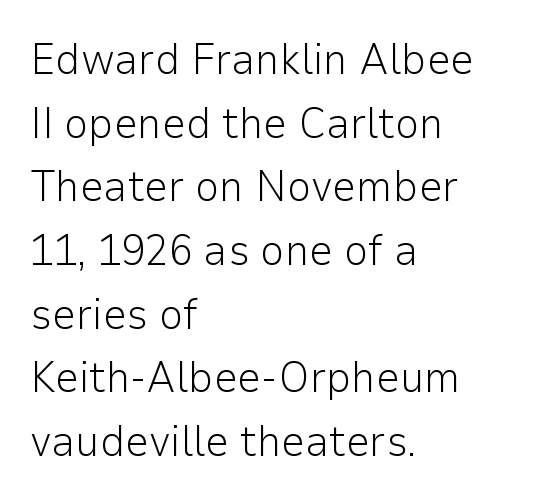
Layout note: lines flush left. Weight: not bold — regular or lighter. Characters follow at the spacing the type designer built in. Unmarked baselines from the first word to the last.
